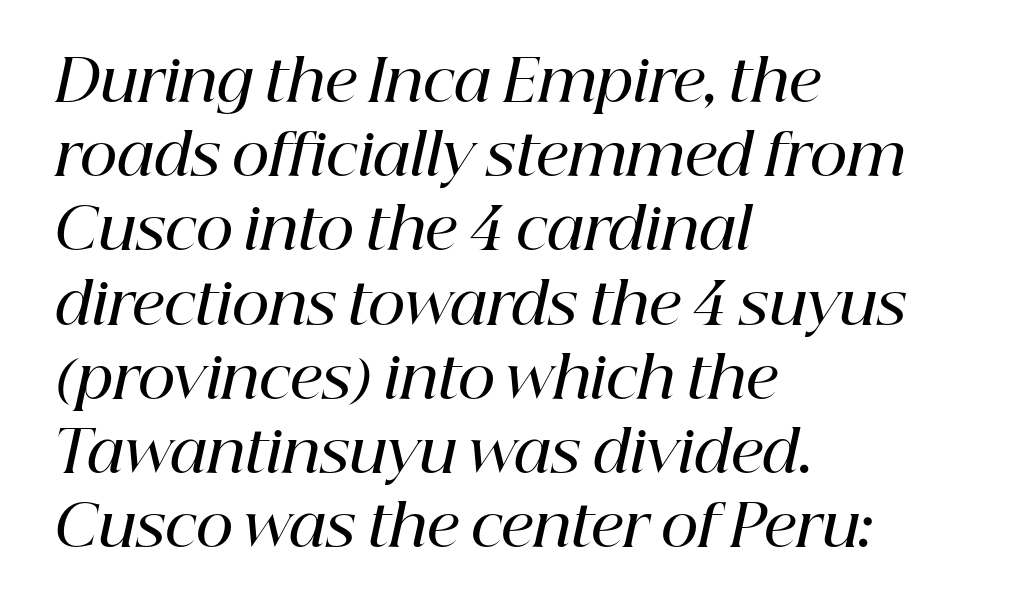
The image shows 58 px semibold serif type, italic (leaning right); set left-aligned, normal line spacing (1.28x), normal letter spacing, not underlined; high stroke contrast and a medium x-height.
